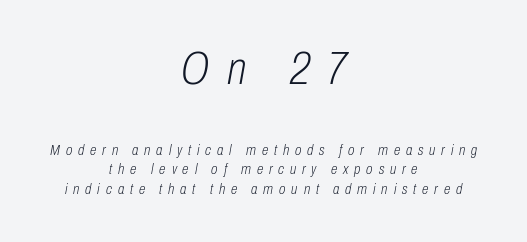
The passage shown is not underscored anywhere. Visually, the top section dominates because its glyphs are scaled up. The passage shown is typed in a proportional face where columns would drift. A light-to-regular cut is what we see here. Between one letter and the next there's a generous, obvious gap.
